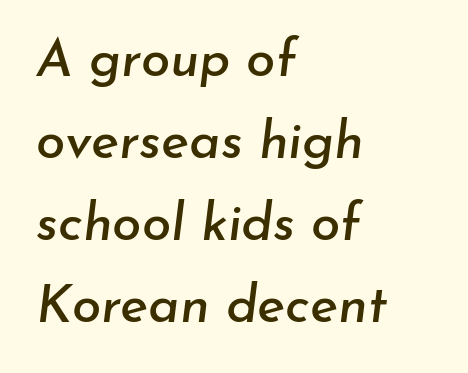
{"italic": "yes", "lean": "right", "slant_degrees": 7, "width": "normal", "stroke_contrast": "low", "x_height": "small", "monospaced": "no", "underline": "no", "align": "left", "line_spacing": "normal", "line_spacing_ratio": 1.55, "letter_spacing": "normal", "letter_spacing_em": 0.0, "glyph_px": 53}
